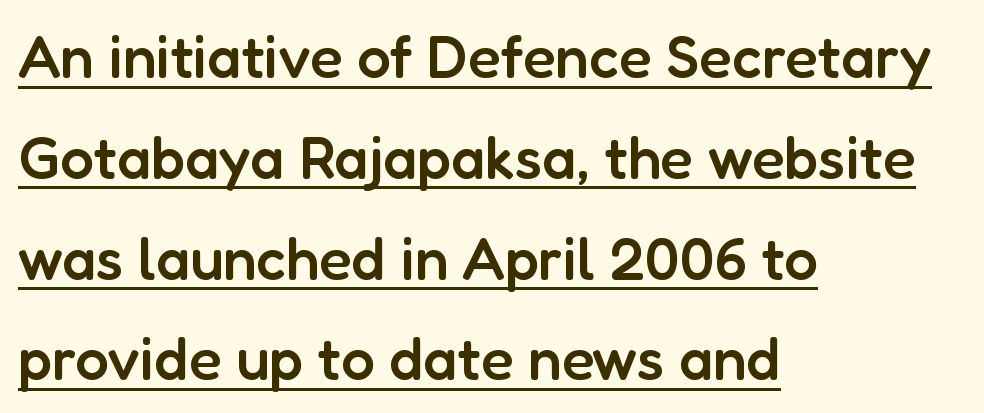
{"serif": "no", "italic": "no", "bold": "semi", "weight": "semibold", "width": "normal", "stroke_contrast": "low", "x_height": "medium", "monospaced": "no", "underline": "yes", "align": "left", "line_spacing": "normal", "line_spacing_ratio": 1.68, "letter_spacing": "normal", "letter_spacing_em": 0.0, "glyph_px": 60}
